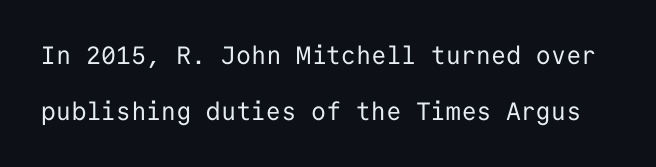
{"italic": "no", "bold": "no", "underline": "no", "line_spacing": "loose", "line_spacing_ratio": 2.26, "letter_spacing": "normal", "letter_spacing_em": 0.0, "glyph_px": 25}
